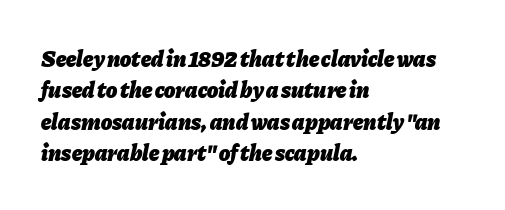
The image shows 23 px bold type, italic (leaning right); set left-aligned, normal line spacing (1.36x), normal letter spacing, not underlined.
